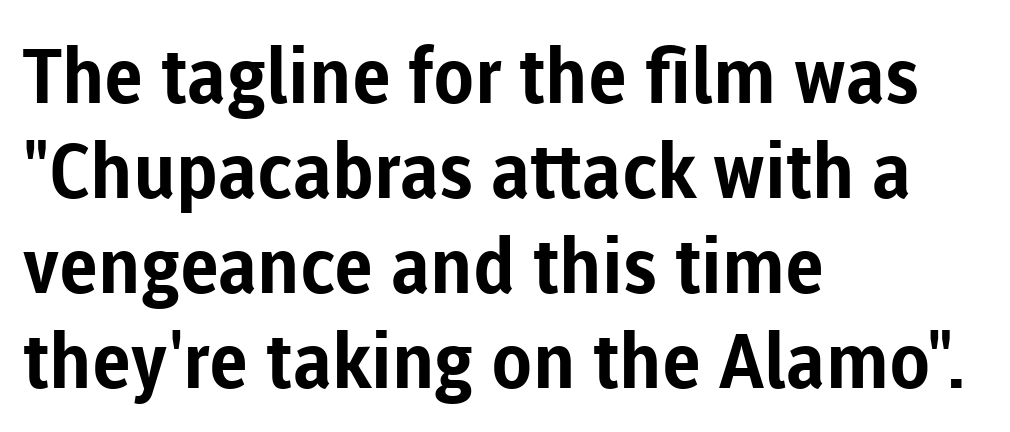
The image shows 76 px bold sans-serif type, upright; set left-aligned, normal line spacing (1.25x), normal letter spacing, not underlined; low stroke contrast and a medium x-height.
